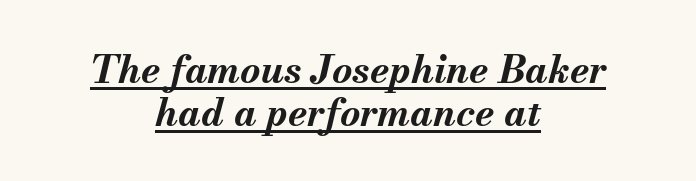
The image shows 39 px bold type, italic (leaning right); set centered, tight line spacing (1.1x), normal letter spacing, underlined; medium stroke contrast and a small x-height.
